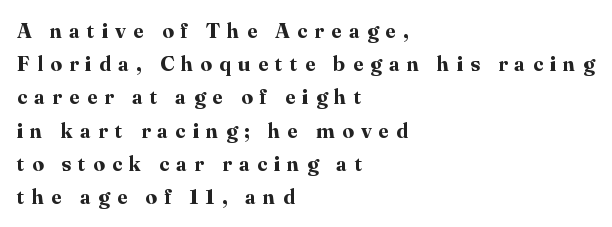
Q: Is the text bold? A: Yes.
Q: Is the text italic (slanted)? A: No, it is upright.
Q: Is the text underlined? A: No.
Q: How is the paragraph aligned? A: Left-aligned.
Q: Is the spacing between letters normal or unusually wide? A: Unusually wide.
Q: Is the spacing between lines tight, normal or loose? A: Normal.
